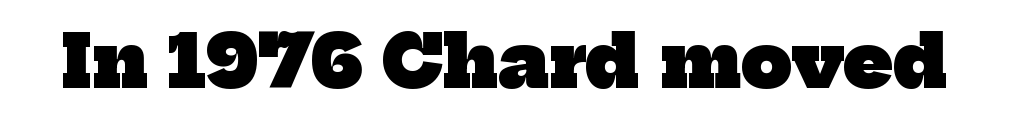
{"serif": "yes", "bold": "yes", "weight": "heavy", "width": "normal", "stroke_contrast": "low", "x_height": "medium", "monospaced": "no", "underline": "no", "letter_spacing": "normal", "letter_spacing_em": 0.0, "glyph_px": 72}
